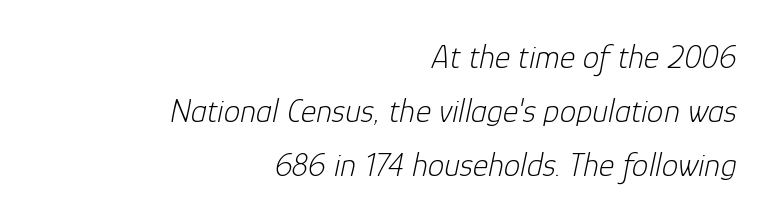
{"italic": "yes", "lean": "right", "slant_degrees": 12, "bold": "no", "weight": "light", "width": "normal", "stroke_contrast": "low", "x_height": "medium", "monospaced": "no", "underline": "no", "align": "right", "line_spacing": "normal", "line_spacing_ratio": 1.63, "letter_spacing": "normal", "letter_spacing_em": 0.0, "glyph_px": 33}
